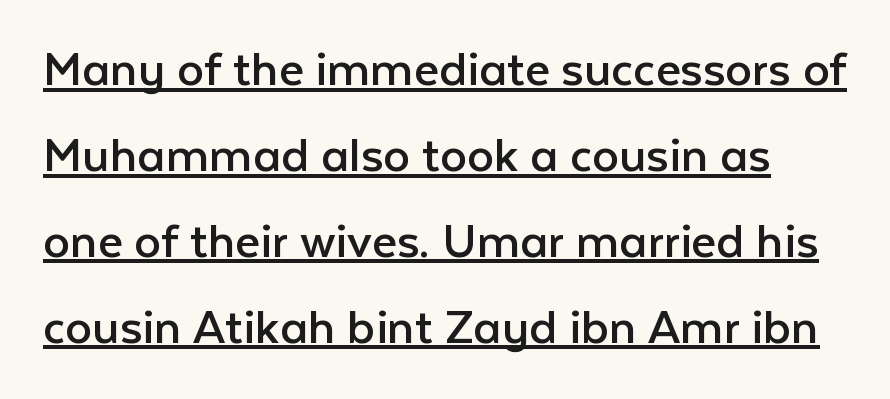
Is there any slant? The stems are plumb. Varying glyph widths throughout — classic text-font behaviour. No heavy texture on the line: the type isn't bold. Notice how a bar underscores the lettering throughout.
